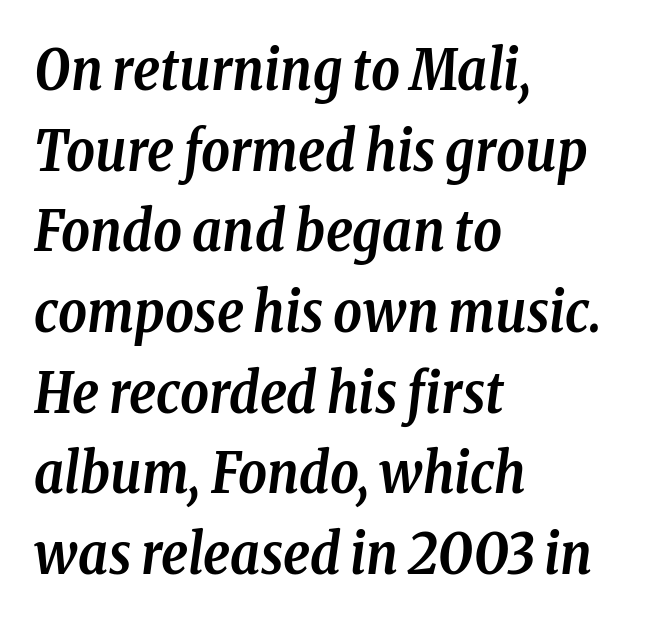
The letters carry serifs — small finishing strokes at the ends of their stems. This sample uses an oblique cut, with every glyph tilted off the vertical. Leading: standard. Honestly, there is no underline to notice here at all. Caption: standard tracking, unaltered.
